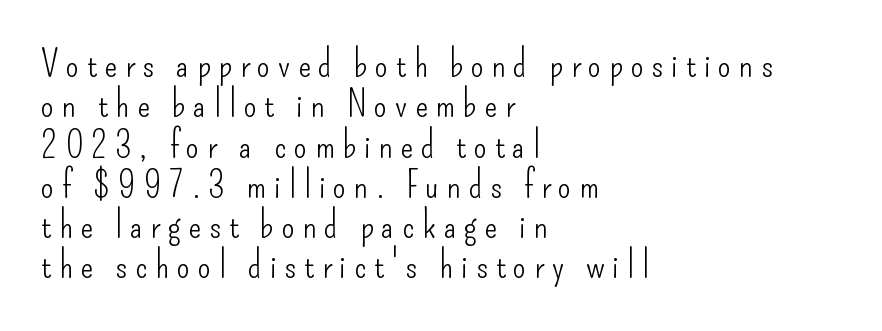
{"serif": "no", "italic": "no", "bold": "no", "weight": "light", "width": "condensed", "stroke_contrast": "low", "x_height": "small", "monospaced": "no", "underline": "no", "align": "left", "line_spacing": "tight", "line_spacing_ratio": 1.06, "letter_spacing": "wide", "letter_spacing_em": 0.2, "glyph_px": 38}
